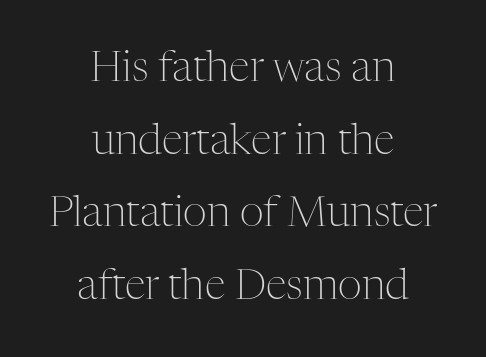
Q: Is the text bold? A: No.
Q: Is the text italic (slanted)? A: No, it is upright.
Q: Is the typeface a serif or a sans-serif typeface? A: Serif.
Q: Is the text underlined? A: No.
Q: How is the paragraph aligned? A: Centered.
Q: Is the spacing between letters normal or unusually wide? A: Normal.
Q: Width (condensed, normal, or wide)? A: Normal.
Q: Stroke contrast? A: Medium.
Q: x-height? A: Medium.
Q: Monospaced? A: No.
